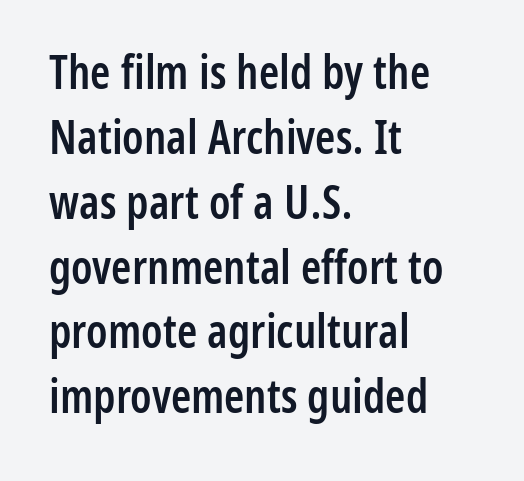
{"serif": "no", "italic": "no", "bold": "semi", "weight": "semibold", "width": "condensed", "stroke_contrast": "low", "x_height": "medium", "monospaced": "no", "underline": "no", "align": "left", "line_spacing": "normal", "line_spacing_ratio": 1.41, "letter_spacing": "normal", "letter_spacing_em": 0.0, "glyph_px": 46}
